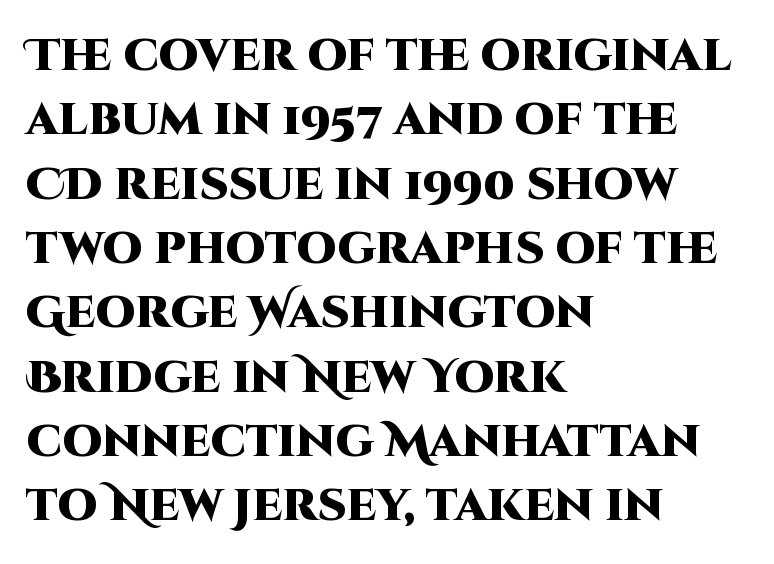
The image shows 45 px heavy sans-serif type, upright; set left-aligned, normal line spacing (1.43x), normal letter spacing, not underlined; high stroke contrast and a large x-height.
